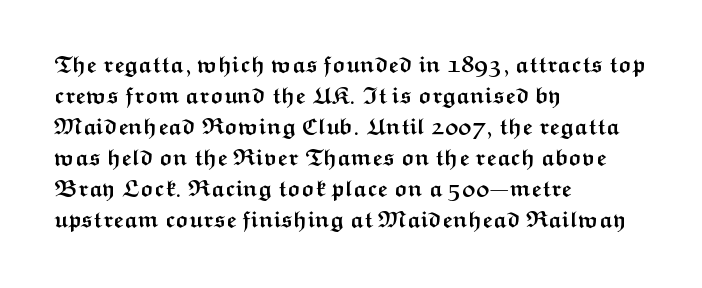
Q: Is the text bold? A: Yes.
Q: Is the text italic (slanted)? A: No, it is upright.
Q: Is the text underlined? A: No.
Q: How is the paragraph aligned? A: Left-aligned.
Q: Is the spacing between letters normal or unusually wide? A: Normal.
Q: Is the spacing between lines tight, normal or loose? A: Normal.
